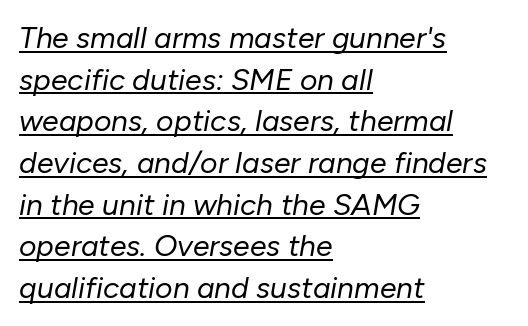
{"italic": "yes", "lean": "right", "slant_degrees": 10, "bold": "no", "weight": "regular", "width": "normal", "stroke_contrast": "low", "x_height": "medium", "monospaced": "no", "underline": "yes", "align": "left", "line_spacing": "normal", "line_spacing_ratio": 1.39, "letter_spacing": "normal", "letter_spacing_em": 0.0, "glyph_px": 30}
